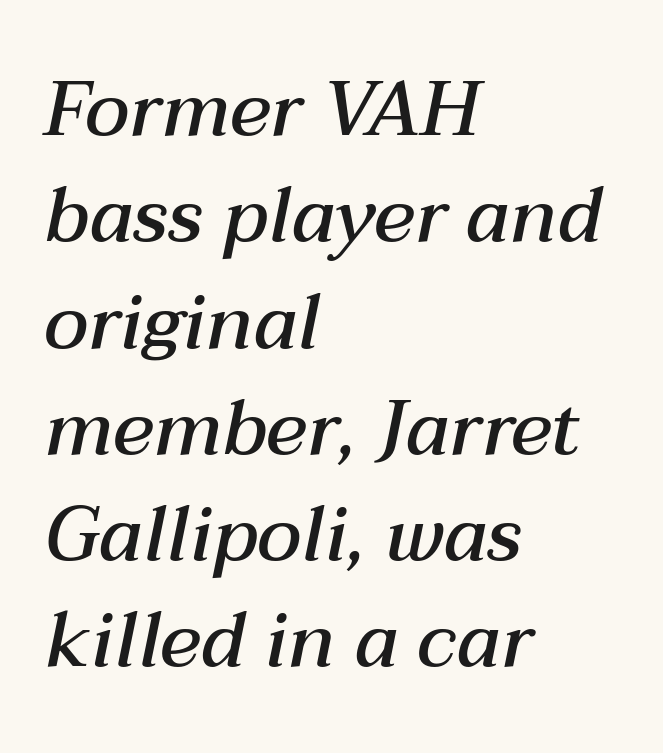
The image shows 77 px semibold type, italic (leaning right); set left-aligned, normal line spacing (1.38x), normal letter spacing, not underlined; medium stroke contrast and a medium x-height.
